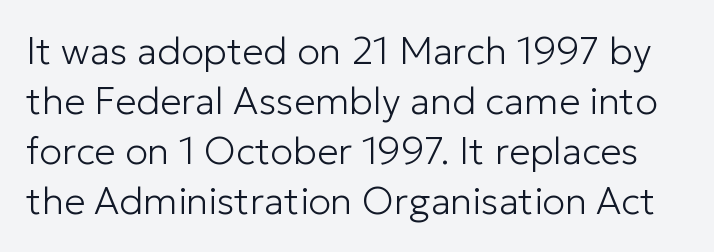
The image shows 38 px light sans-serif type, upright; set normal line spacing (1.32x), normal letter spacing, not underlined; low stroke contrast and a medium x-height.
